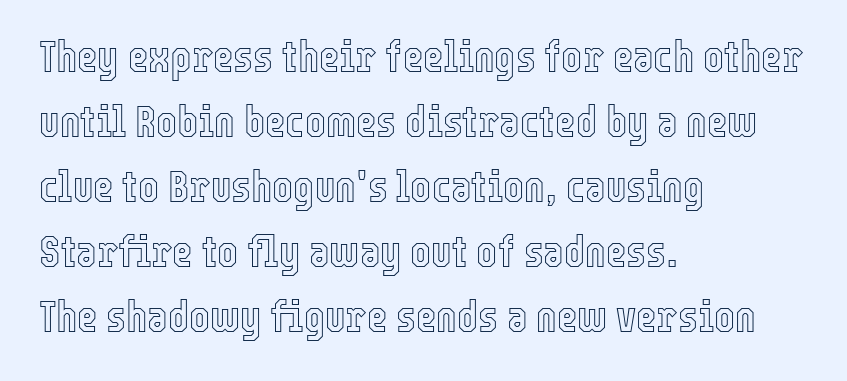
Q: Is the text italic (slanted)? A: No, it is upright.
Q: Is the text underlined? A: No.
Q: How is the paragraph aligned? A: Left-aligned.
Q: Is the spacing between letters normal or unusually wide? A: Normal.
Q: Is the spacing between lines tight, normal or loose? A: Normal.
Q: Width (condensed, normal, or wide)? A: Condensed.
Q: x-height? A: Medium.
Q: Monospaced? A: No.
